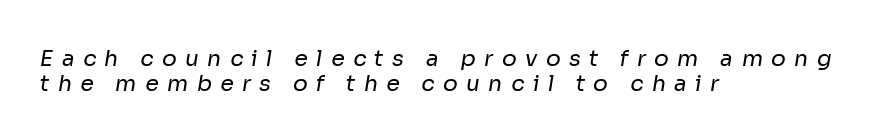
The image shows 22 px text type; set left-aligned, tight line spacing (1.12x), unusually wide letter spacing (+0.38 em), not underlined.
